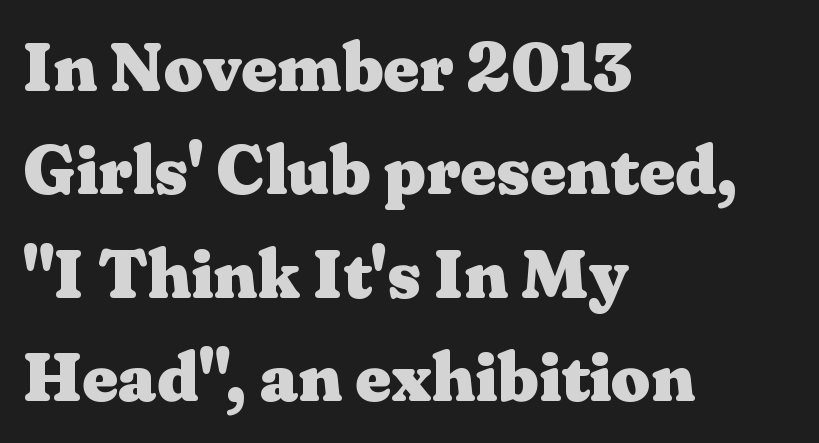
{"serif": "yes", "italic": "no", "bold": "yes", "weight": "heavy", "width": "wide", "stroke_contrast": "medium", "x_height": "medium", "monospaced": "no", "underline": "no", "align": "left", "line_spacing": "normal", "line_spacing_ratio": 1.5, "letter_spacing": "normal", "letter_spacing_em": 0.0, "glyph_px": 69}
